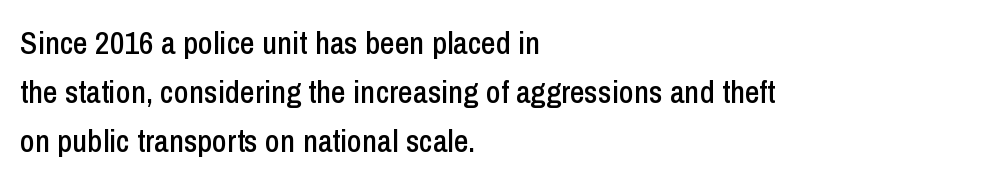
Q: Is the text italic (slanted)? A: No, it is upright.
Q: Is the typeface a serif or a sans-serif typeface? A: Sans-serif.
Q: Is the text underlined? A: No.
Q: How is the paragraph aligned? A: Left-aligned.
Q: Is the spacing between letters normal or unusually wide? A: Normal.
Q: Is the spacing between lines tight, normal or loose? A: Normal.
Q: Width (condensed, normal, or wide)? A: Condensed.
Q: Stroke contrast? A: Low.
Q: x-height? A: Medium.
Q: Monospaced? A: No.
